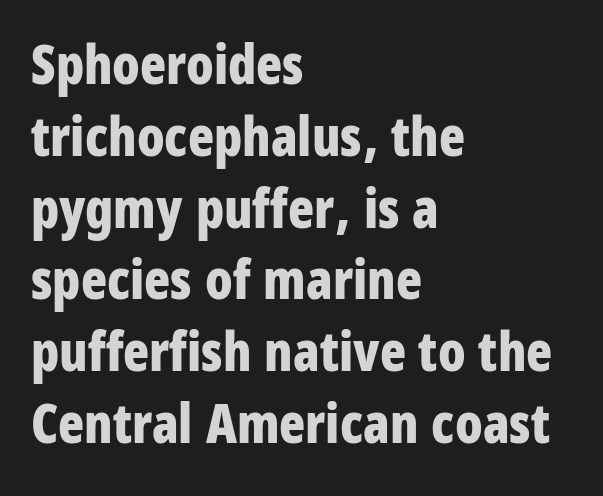
Q: Is the text bold? A: Yes.
Q: Is the text italic (slanted)? A: No, it is upright.
Q: Is the typeface a serif or a sans-serif typeface? A: Sans-serif.
Q: Is the text underlined? A: No.
Q: How is the paragraph aligned? A: Left-aligned.
Q: Is the spacing between letters normal or unusually wide? A: Normal.
Q: Is the spacing between lines tight, normal or loose? A: Normal.
Q: Width (condensed, normal, or wide)? A: Condensed.
Q: Stroke contrast? A: Low.
Q: x-height? A: Large.
Q: Monospaced? A: No.
